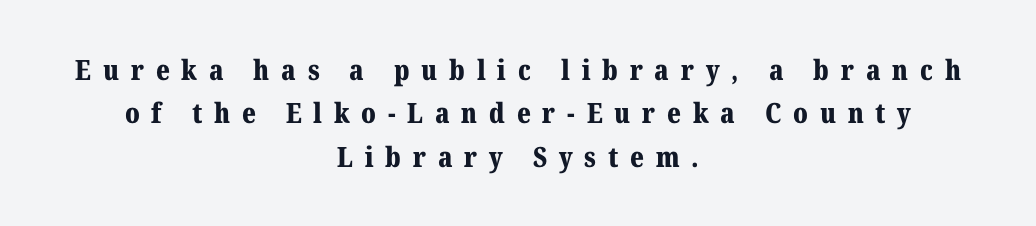
Q: Is the text bold? A: Yes.
Q: Is the text italic (slanted)? A: No, it is upright.
Q: Is the typeface a serif or a sans-serif typeface? A: Serif.
Q: Is the text underlined? A: No.
Q: How is the paragraph aligned? A: Centered.
Q: Is the spacing between letters normal or unusually wide? A: Unusually wide.
Q: Is the spacing between lines tight, normal or loose? A: Normal.
Q: Width (condensed, normal, or wide)? A: Normal.
Q: Stroke contrast? A: Medium.
Q: x-height? A: Medium.
Q: Monospaced? A: No.
